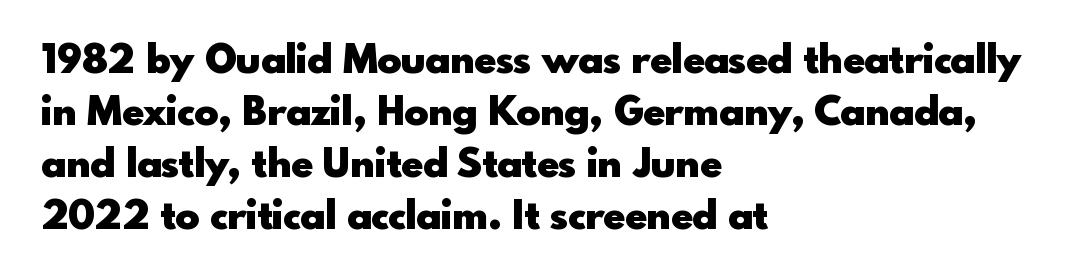
The image shows 40 px heavy sans-serif type, upright; set left-aligned, normal line spacing (1.3x), normal letter spacing, not underlined; a small x-height.
